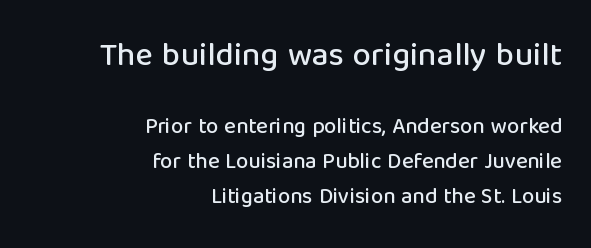
{"serif": "no", "italic": "no", "width": "normal", "stroke_contrast": "low", "x_height": "medium", "monospaced": "no", "underline": "no", "align": "right", "line_spacing": "normal", "line_spacing_ratio": 1.61, "letter_spacing": "normal", "letter_spacing_em": 0.0, "larger_block": "first", "size_ratio": 1.5, "glyph_px": 33}
